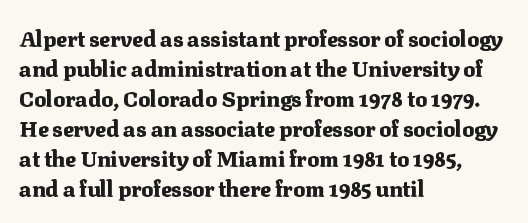
Italic: no, the glyphs are upright roman. Standard letterfit; no display-style spreading of the glyphs. Glance below the letters and you will spot only blank space. Its strokes are broad and dark, the hallmark of bold type.
